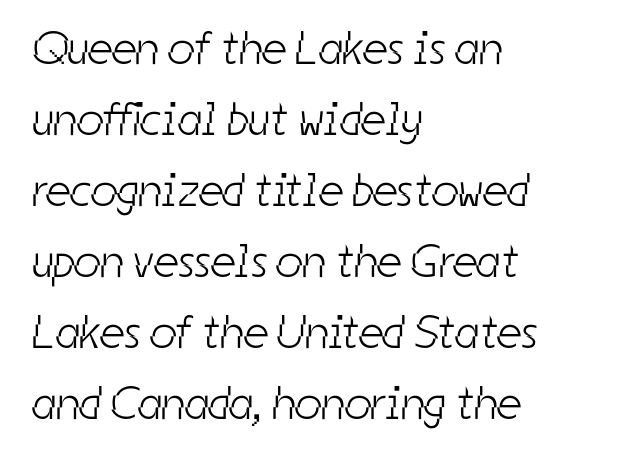
Each line starts at the same left margin while the right side varies. Vertical stems look standard width or narrower in stroke. Do the characters align in a grid? No, the font is proportional. Inter-character spacing is left at the font's built-in metrics. Only glyphs here, with clear space below each row. Rows of type keep a routine distance in the vertical direction.
